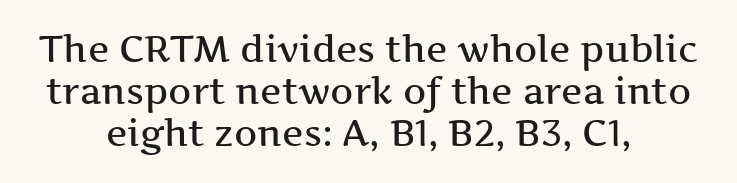
Caption: standard tracking, unaltered. Each line is balanced around a shared central axis. Looks like regular typesetting: each glyph gets only the width it needs. Letters rest on an invisible, unmarked baseline. Check where the strokes stop: tiny serifs finish them off.
